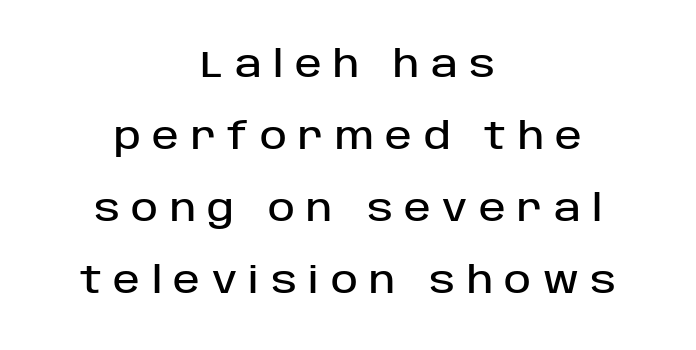
The image shows 36 px sans-serif type, upright; set centered, loose line spacing (2.0x), unusually wide letter spacing (+0.32 em), not underlined; low stroke contrast and a large x-height.
